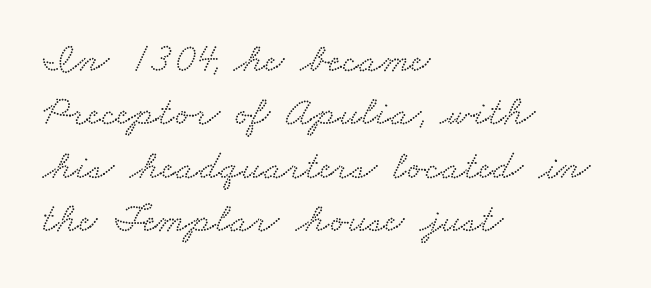
A typesetter would call this zero additional tracking. Small tapered or slab feet sit at the stroke ends, so this counts as serif. Notice how the passage keeps a crisp vertical edge on the left only. The passage shown stacks its lines at a standard gap. You could not count columns in this text — the font is proportionally spaced.
